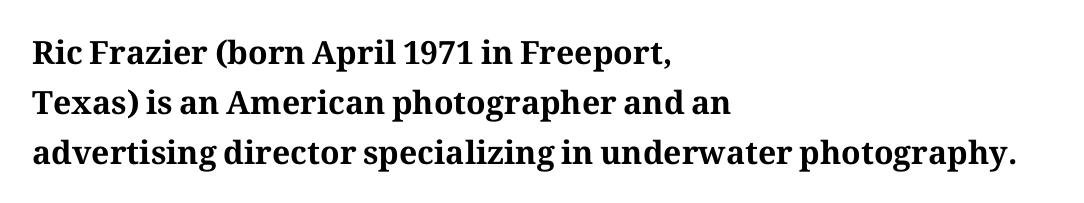
Q: Is the text bold? A: Yes.
Q: Is the text italic (slanted)? A: No, it is upright.
Q: Is the typeface a serif or a sans-serif typeface? A: Serif.
Q: Is the text underlined? A: No.
Q: How is the paragraph aligned? A: Left-aligned.
Q: Is the spacing between letters normal or unusually wide? A: Normal.
Q: Is the spacing between lines tight, normal or loose? A: Normal.
Q: Width (condensed, normal, or wide)? A: Normal.
Q: Stroke contrast? A: Medium.
Q: x-height? A: Medium.
Q: Monospaced? A: No.
